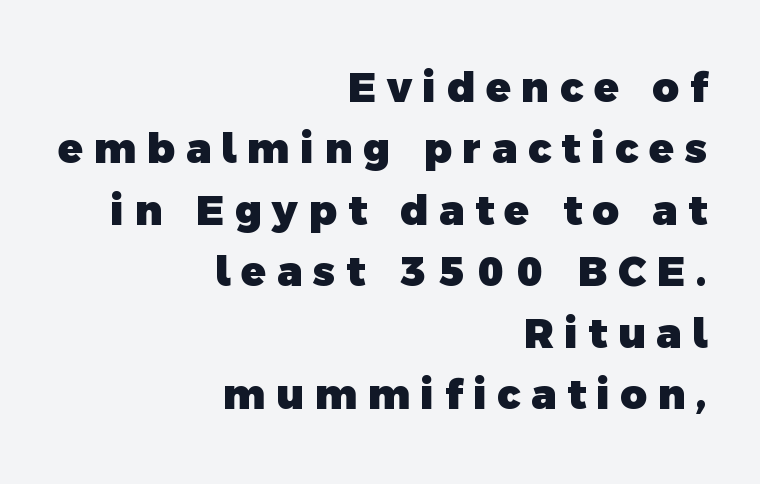
The image shows 41 px heavy sans-serif type; set right-aligned, normal line spacing (1.5x), unusually wide letter spacing (+0.26 em), not underlined; a medium x-height.
